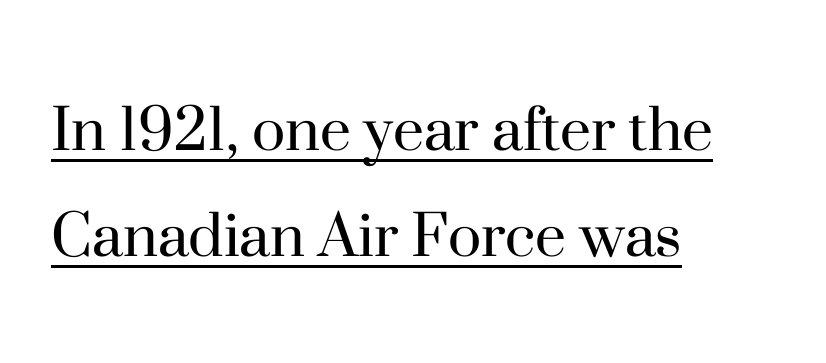
Q: Is the text bold? A: No.
Q: Is the text italic (slanted)? A: No, it is upright.
Q: Is the typeface a serif or a sans-serif typeface? A: Serif.
Q: Is the text underlined? A: Yes.
Q: How is the paragraph aligned? A: Left-aligned.
Q: Is the spacing between letters normal or unusually wide? A: Normal.
Q: Is the spacing between lines tight, normal or loose? A: Normal.
Q: Width (condensed, normal, or wide)? A: Normal.
Q: Stroke contrast? A: High.
Q: x-height? A: Small.
Q: Monospaced? A: No.
